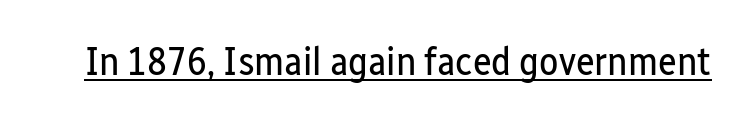
The image shows 40 px regular-weight, condensed sans-serif type, upright; set normal letter spacing, underlined; low stroke contrast and a medium x-height.
